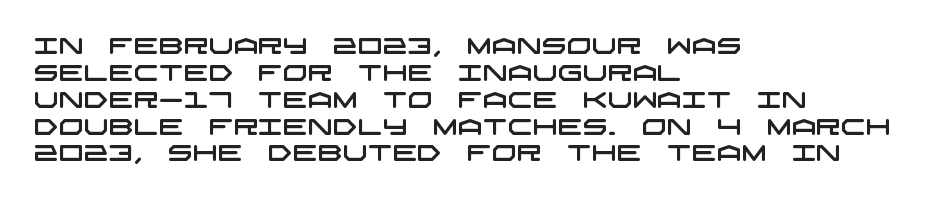
{"underline": "no", "align": "left", "line_spacing_ratio": 1.22, "letter_spacing": "normal", "letter_spacing_em": 0.0, "glyph_px": 22}
